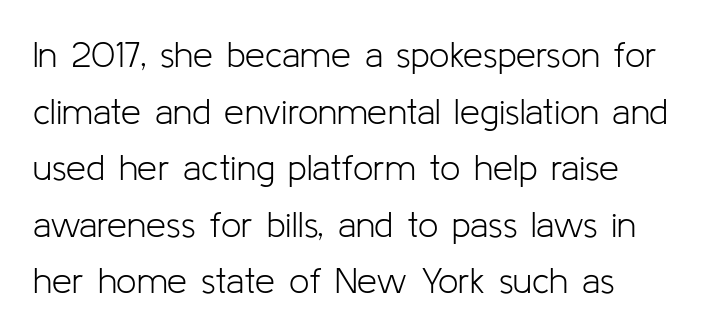
The image shows 36 px light sans-serif type, upright; set normal line spacing (1.57x), normal letter spacing, not underlined; low stroke contrast and a medium x-height.
